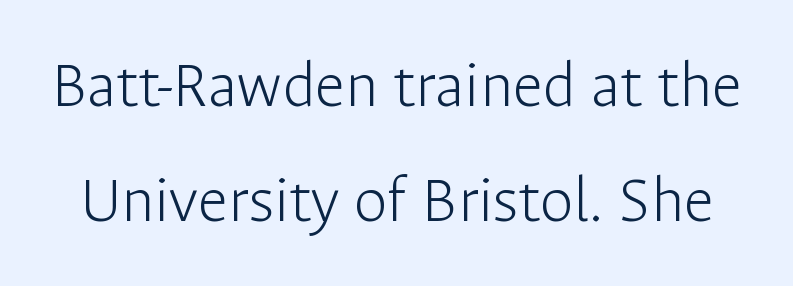
The image shows 68 px light sans-serif type, upright; set normal line spacing (1.69x), normal letter spacing, not underlined; low stroke contrast and a medium x-height.
